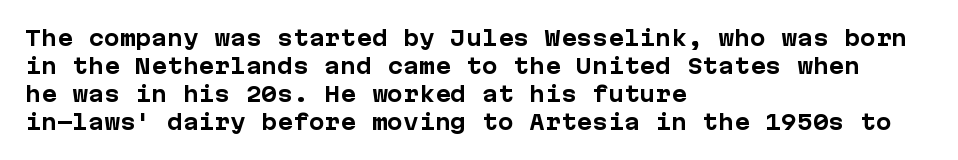
The image shows 21 px bold type, upright; set left-aligned, normal line spacing (1.33x), normal letter spacing, not underlined.
